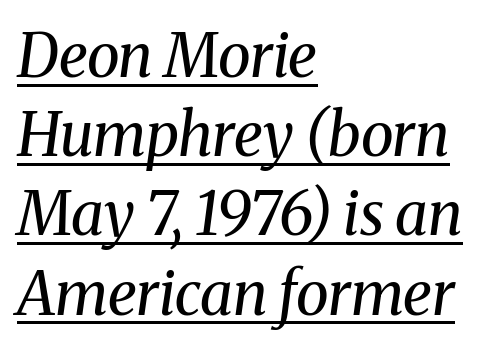
No extra ink here — the face is not bold. The gaps between neighbouring characters are ordinary and unremarkable. The sample's only ornament is a line tracing under the words. Note the varied advance widths — an 'i' is clearly narrower than an 'm'. Summary of vertical rhythm: regular, with standard interline spacing. If you drew a ruler down the left edge, every line would touch it.
